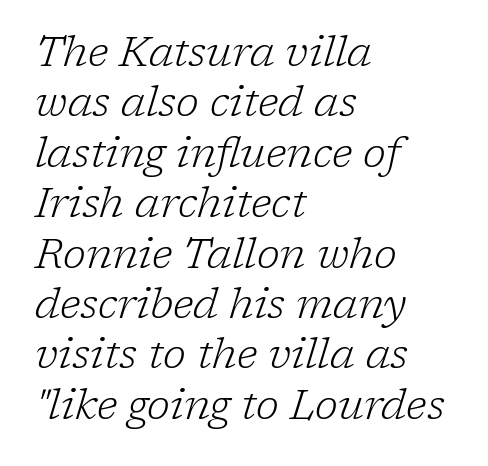
Q: Is the text bold? A: No.
Q: Is the text italic (slanted)? A: Yes, it leans right by about 17 degrees.
Q: Is the typeface a serif or a sans-serif typeface? A: Serif.
Q: Is the text underlined? A: No.
Q: How is the paragraph aligned? A: Left-aligned.
Q: Is the spacing between letters normal or unusually wide? A: Normal.
Q: Width (condensed, normal, or wide)? A: Normal.
Q: Stroke contrast? A: Low.
Q: x-height? A: Medium.
Q: Monospaced? A: No.
